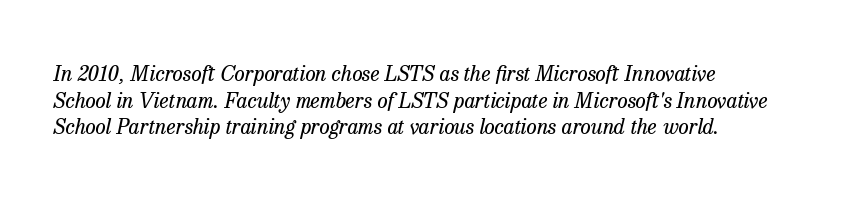
The image shows 21 px text type, italic (leaning right); set left-aligned, normal line spacing (1.27x), normal letter spacing, not underlined.
